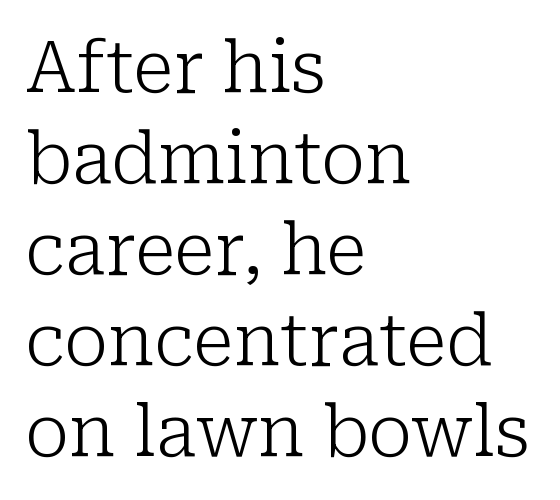
{"serif": "yes", "italic": "no", "bold": "no", "weight": "light", "width": "normal", "stroke_contrast": "low", "x_height": "medium", "monospaced": "no", "underline": "no", "align": "left", "line_spacing": "normal", "line_spacing_ratio": 1.28, "letter_spacing": "normal", "letter_spacing_em": 0.0, "glyph_px": 71}
